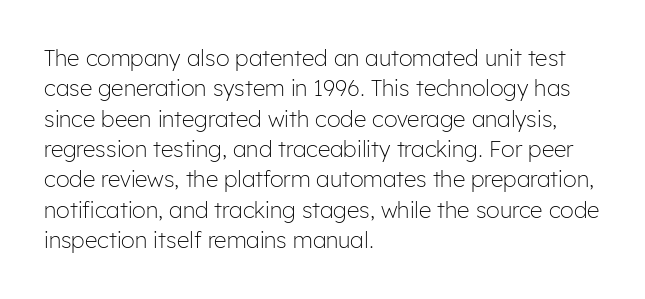
Q: Is the text bold? A: No.
Q: Is the text italic (slanted)? A: No, it is upright.
Q: Is the text underlined? A: No.
Q: How is the paragraph aligned? A: Left-aligned.
Q: Is the spacing between letters normal or unusually wide? A: Normal.
Q: Is the spacing between lines tight, normal or loose? A: Normal.
